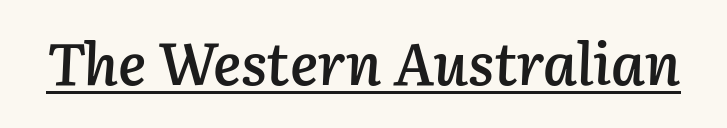
{"italic": "yes", "lean": "right", "slant_degrees": 3, "bold": "semi", "weight": "semibold", "width": "normal", "stroke_contrast": "low", "x_height": "medium", "monospaced": "no", "underline": "yes", "letter_spacing": "normal", "letter_spacing_em": 0.0, "glyph_px": 59}
